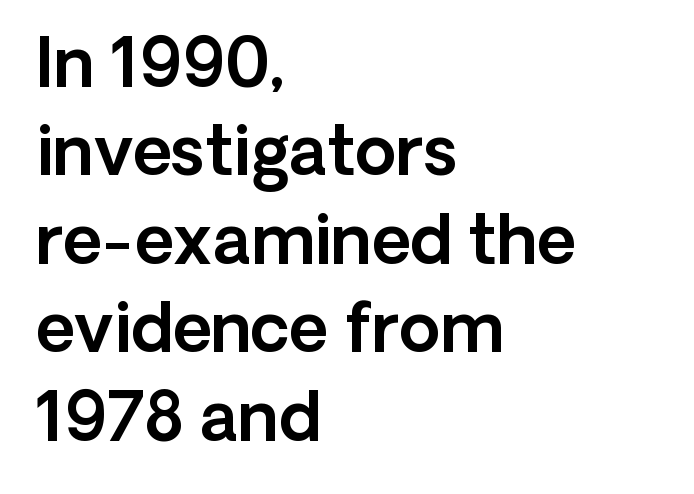
{"serif": "no", "italic": "no", "width": "normal", "x_height": "medium", "monospaced": "no", "underline": "no", "align": "left", "line_spacing": "normal", "line_spacing_ratio": 1.32, "letter_spacing": "normal", "letter_spacing_em": 0.0, "glyph_px": 67}
